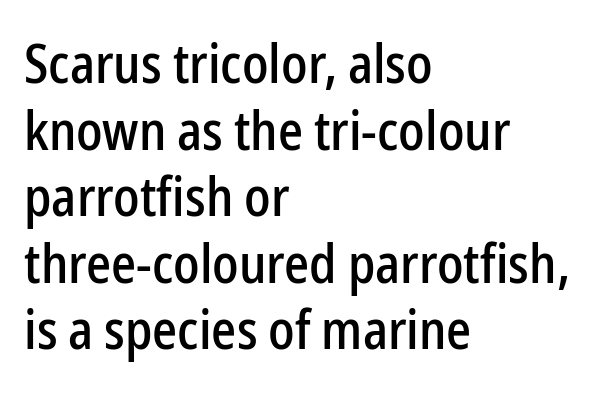
The image shows 55 px condensed sans-serif type, upright; set left-aligned, line spacing 1.21x, normal letter spacing, not underlined; low stroke contrast and a medium x-height.
